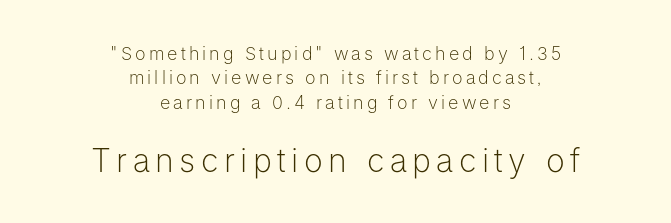
Both edges are ragged and mirror each other, which tells us the setting is centered. Small over large — that's the arrangement of the two blocks here. The passage shown is typeset with a sans-serif family. These glyphs show unthickened strokes, regular width or finer. Beneath every word, the page is bare.
